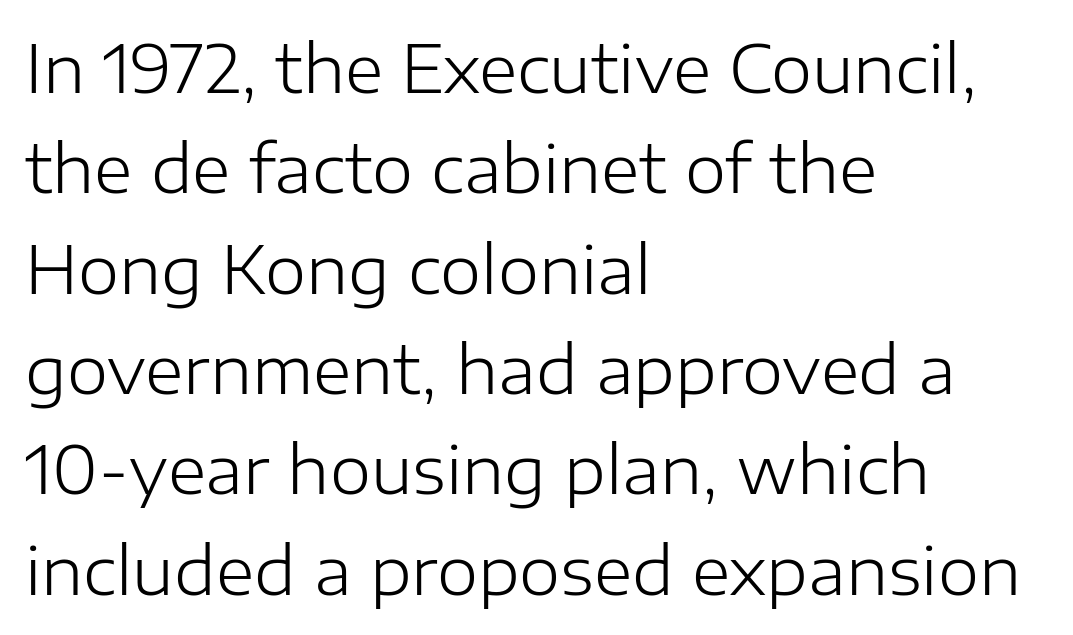
{"serif": "no", "italic": "no", "bold": "no", "weight": "light", "width": "normal", "stroke_contrast": "low", "x_height": "medium", "monospaced": "no", "underline": "no", "align": "left", "line_spacing": "normal", "line_spacing_ratio": 1.52, "letter_spacing": "normal", "letter_spacing_em": 0.0, "glyph_px": 66}
